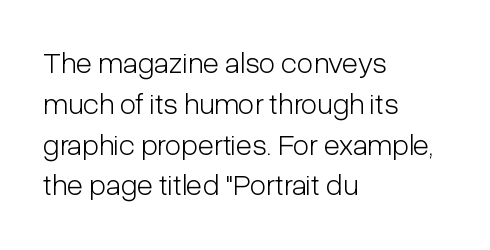
The image shows 30 px light, condensed sans-serif type, upright; set left-aligned, normal line spacing (1.36x), normal letter spacing, not underlined; low stroke contrast and a medium x-height.
